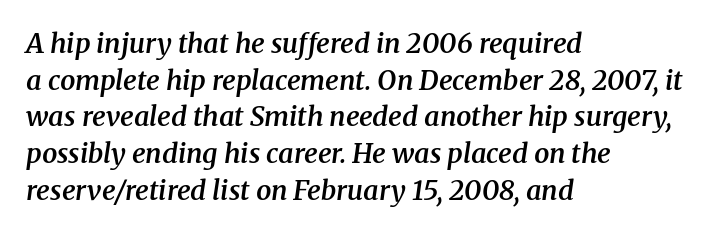
{"italic": "yes", "lean": "right", "slant_degrees": 8, "bold": "semi", "underline": "no", "align": "left", "line_spacing": "normal", "line_spacing_ratio": 1.36, "letter_spacing": "normal", "letter_spacing_em": 0.0, "glyph_px": 27}
